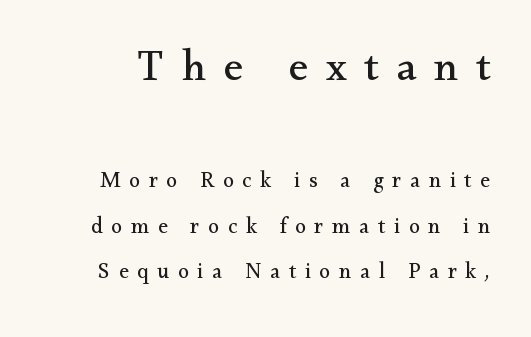
Ordinary non-slanted type is in use. Any mark beneath the type? The region is blank. Here the first block reads like a headline and the second like body copy. You could fit nearly another row in the gap between these rows. The strokes carry an ordinary text weight at most.
